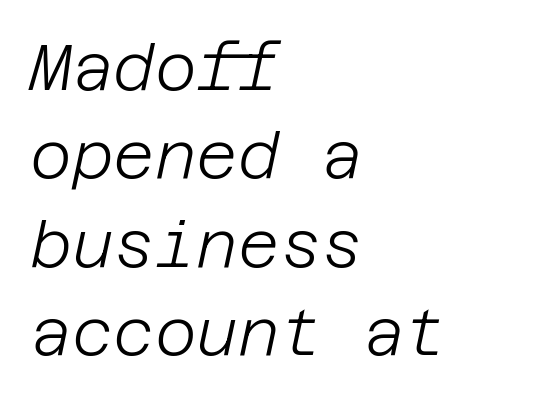
The image shows 64 px light type, italic (leaning right); set left-aligned, normal line spacing (1.38x), normal letter spacing, not underlined; low stroke contrast and a large x-height.
